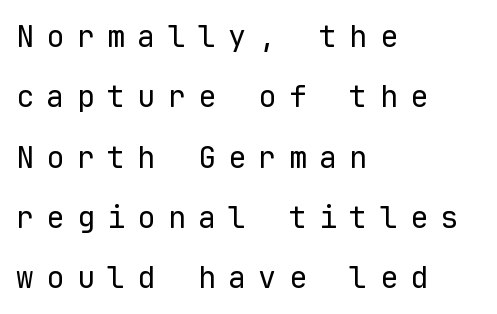
Q: Is the text bold? A: No.
Q: Is the text italic (slanted)? A: No, it is upright.
Q: Is the typeface a serif or a sans-serif typeface? A: Sans-serif.
Q: Is the text underlined? A: No.
Q: How is the paragraph aligned? A: Left-aligned.
Q: Is the spacing between letters normal or unusually wide? A: Unusually wide.
Q: Is the spacing between lines tight, normal or loose? A: Loose.
Q: Width (condensed, normal, or wide)? A: Normal.
Q: Stroke contrast? A: Low.
Q: x-height? A: Medium.
Q: Monospaced? A: Yes.
